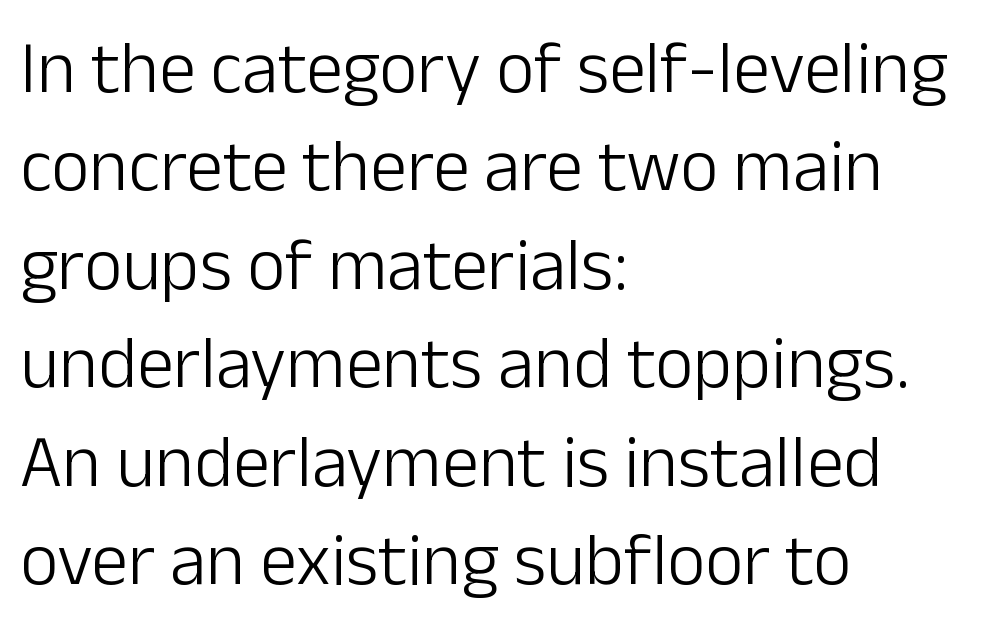
There is no visible air inserted between adjacent glyphs. Alignment: flush left. Style check: upright. No feet cap the strokes, marking this as sans-serif type. Quick note: underline off.
